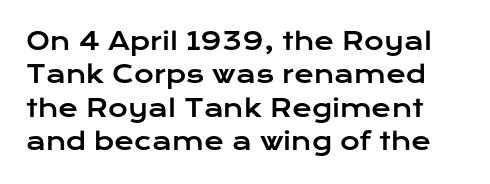
{"italic": "no", "underline": "no", "line_spacing": "normal", "line_spacing_ratio": 1.39, "letter_spacing": "normal", "letter_spacing_em": 0.0, "glyph_px": 24}
